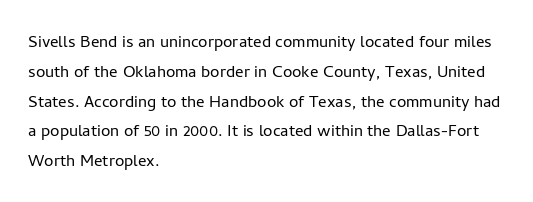
Quick note: interline space is typical. Nothing unusual about the tracking: characters are spaced as the font intends. Unmarked baselines from the first word to the last. No italicization has been applied; the sample stays upright.
